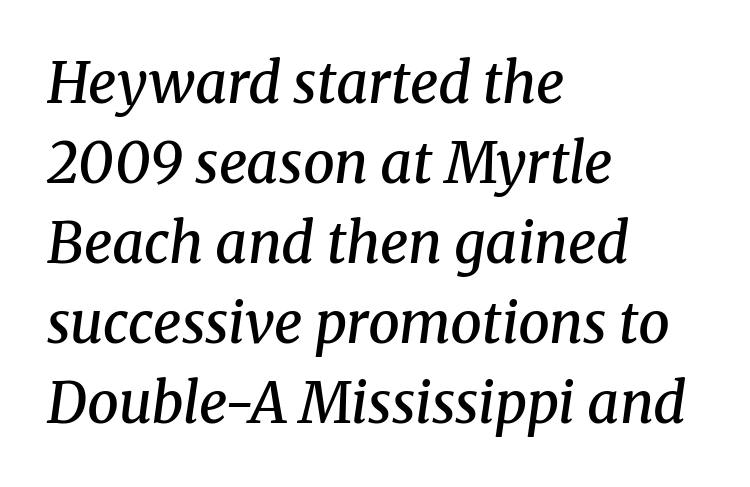
Is this a fixed-width face? No — the glyphs have proportional, varying widths. This rendering leaves character spacing at its baseline value. In terms of letterform style, serifs are clearly present. Vertical spacing — default. Typesetter's note: demi weight, one step under bold.
